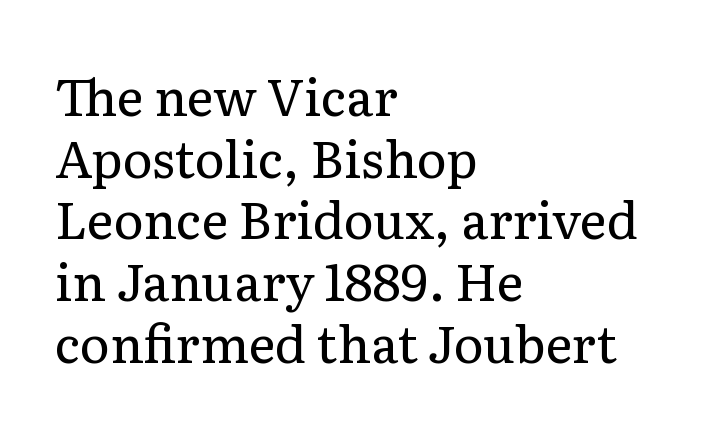
Q: Is the text bold? A: No.
Q: Is the text italic (slanted)? A: No, it is upright.
Q: Is the typeface a serif or a sans-serif typeface? A: Serif.
Q: Is the text underlined? A: No.
Q: How is the paragraph aligned? A: Left-aligned.
Q: Is the spacing between letters normal or unusually wide? A: Normal.
Q: Width (condensed, normal, or wide)? A: Normal.
Q: Stroke contrast? A: Low.
Q: x-height? A: Medium.
Q: Monospaced? A: No.
